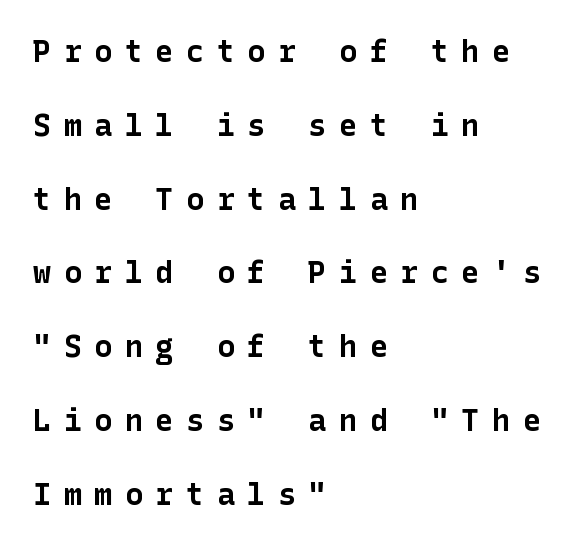
Observe the wide spacing: letters keep a clear distance from each other. Underline: absent. If you drew a ruler down the left edge, every line would touch it. The passage shown stacks its lines with a broad gap.
